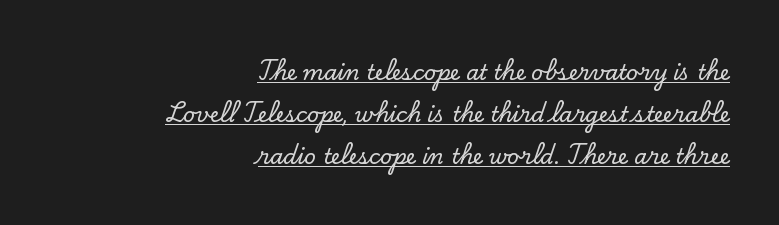
Q: Is the text italic (slanted)? A: Yes.
Q: Is the text underlined? A: Yes.
Q: How is the paragraph aligned? A: Right-aligned.
Q: Is the spacing between letters normal or unusually wide? A: Normal.
Q: Is the spacing between lines tight, normal or loose? A: Loose.
